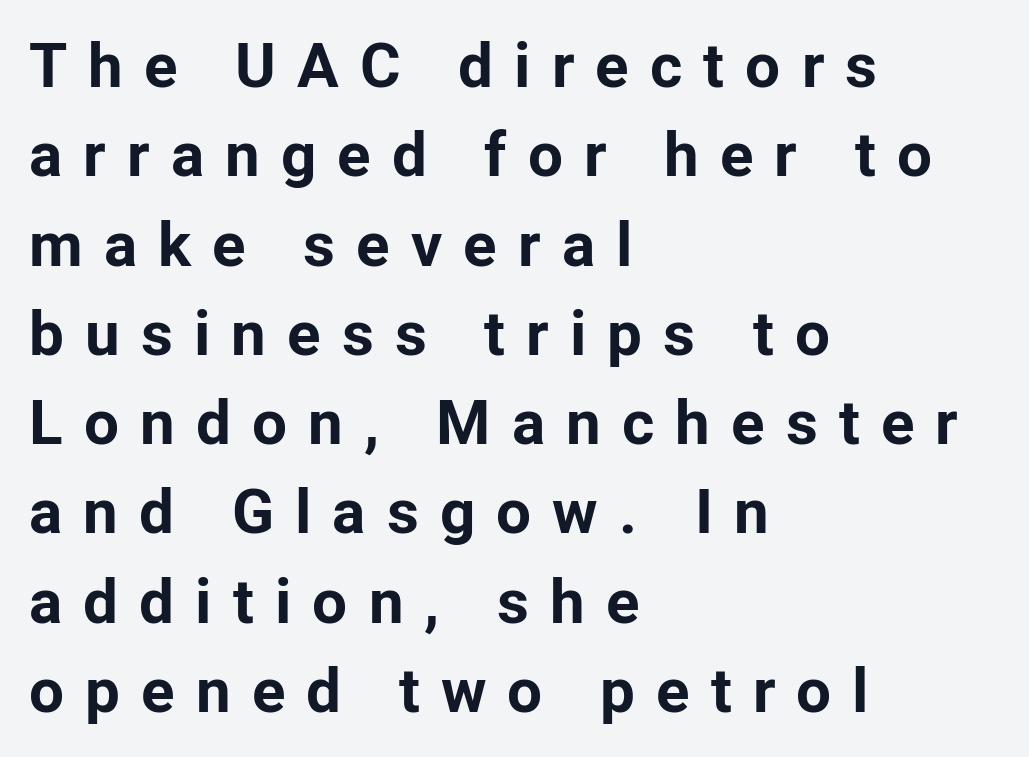
The image shows 62 px bold sans-serif type, upright; set left-aligned, normal line spacing (1.44x), unusually wide letter spacing (+0.34 em), not underlined; low stroke contrast and a medium x-height.
